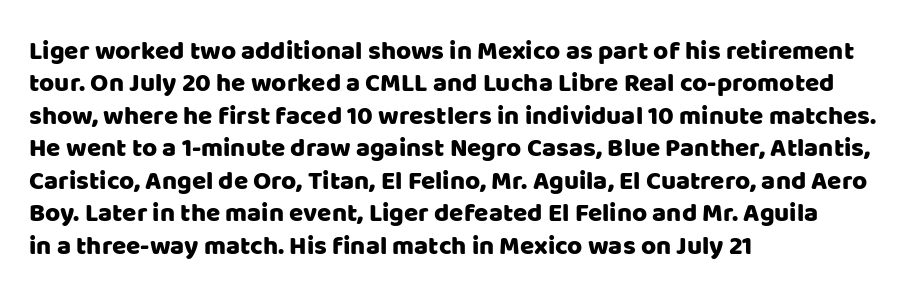
Q: Is the text italic (slanted)? A: No, it is upright.
Q: Is the text underlined? A: No.
Q: How is the paragraph aligned? A: Left-aligned.
Q: Is the spacing between letters normal or unusually wide? A: Normal.
Q: Is the spacing between lines tight, normal or loose? A: Normal.
